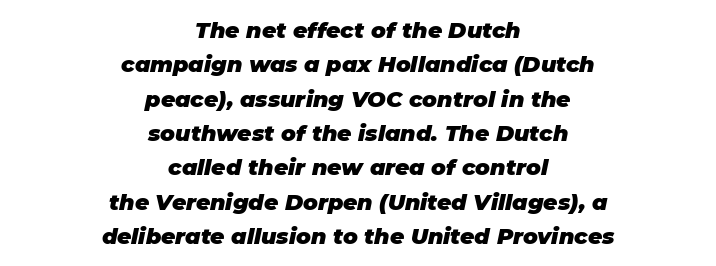
{"italic": "yes", "lean": "right", "slant_degrees": 11, "bold": "yes", "underline": "no", "align": "center", "line_spacing": "normal", "line_spacing_ratio": 1.56, "letter_spacing": "normal", "letter_spacing_em": 0.0, "glyph_px": 22}
